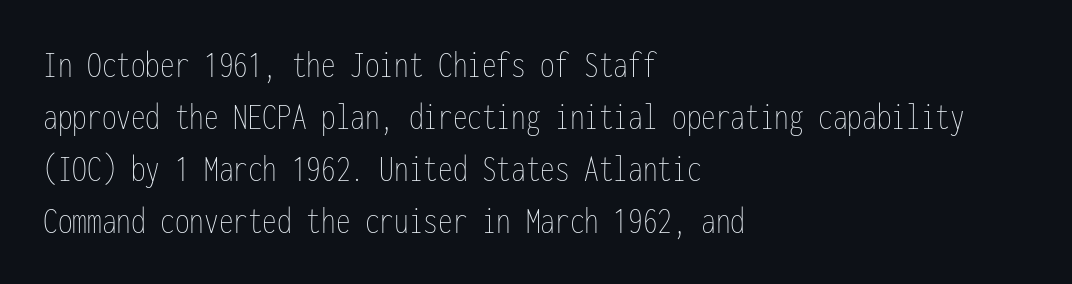
{"italic": "no", "bold": "no", "weight": "thin", "width": "condensed", "stroke_contrast": "low", "x_height": "medium", "monospaced": "yes", "underline": "no", "align": "left", "line_spacing": "normal", "line_spacing_ratio": 1.33, "letter_spacing": "normal", "letter_spacing_em": 0.0, "glyph_px": 39}
